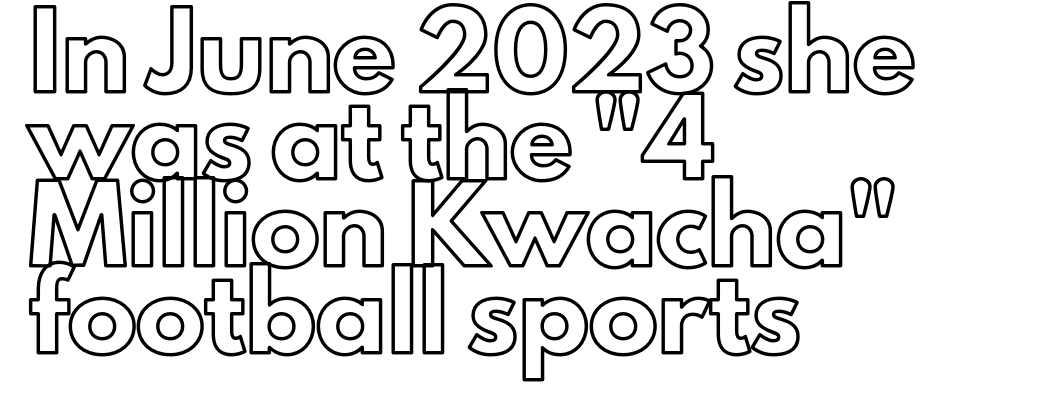
{"italic": "no", "width": "normal", "x_height": "small", "monospaced": "no", "underline": "no", "align": "left", "line_spacing": "normal", "line_spacing_ratio": 1.26, "letter_spacing": "normal", "letter_spacing_em": 0.0, "glyph_px": 69}
